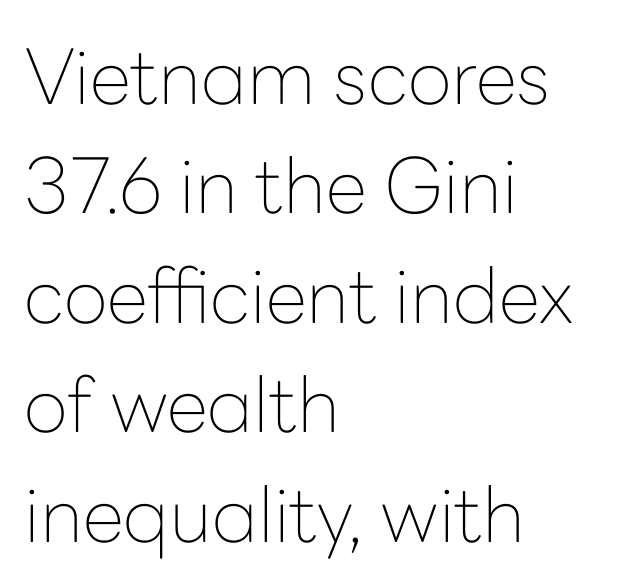
{"serif": "no", "italic": "no", "bold": "no", "weight": "thin", "width": "normal", "stroke_contrast": "low", "x_height": "medium", "monospaced": "no", "underline": "no", "align": "left", "line_spacing": "normal", "line_spacing_ratio": 1.44, "letter_spacing": "normal", "letter_spacing_em": 0.0, "glyph_px": 76}
